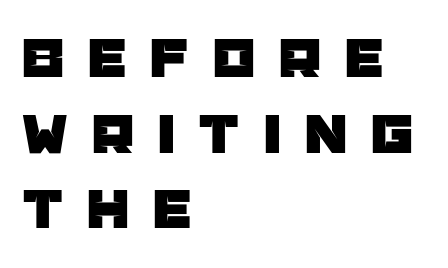
Q: Is the text italic (slanted)? A: No, it is upright.
Q: Is the typeface a serif or a sans-serif typeface? A: Sans-serif.
Q: Is the text underlined? A: No.
Q: How is the paragraph aligned? A: Left-aligned.
Q: Is the spacing between letters normal or unusually wide? A: Unusually wide.
Q: Is the spacing between lines tight, normal or loose? A: Normal.
Q: Width (condensed, normal, or wide)? A: Normal.
Q: Stroke contrast? A: Low.
Q: x-height? A: Large.
Q: Monospaced? A: No.
